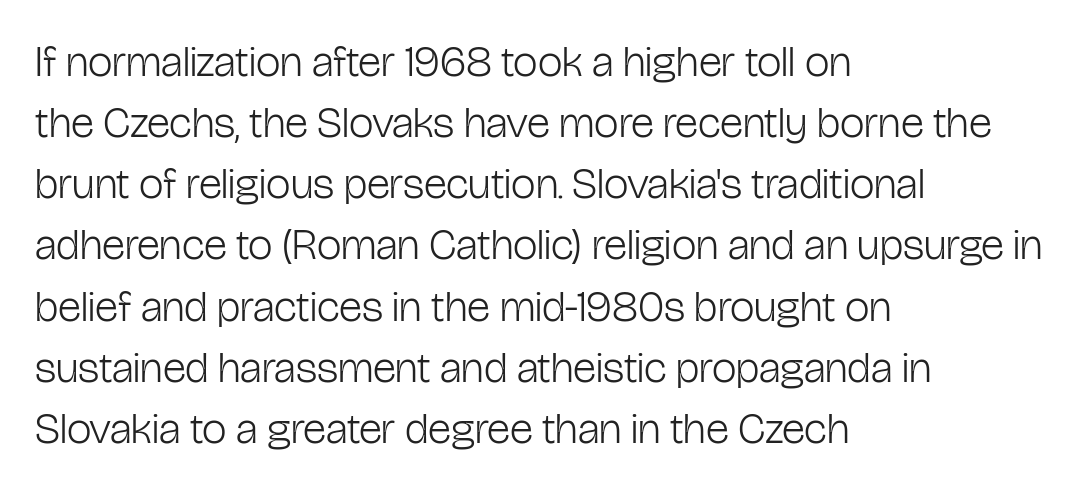
The image shows 44 px light, condensed sans-serif type, upright; set left-aligned, normal line spacing (1.39x), normal letter spacing, not underlined; low stroke contrast and a medium x-height.
